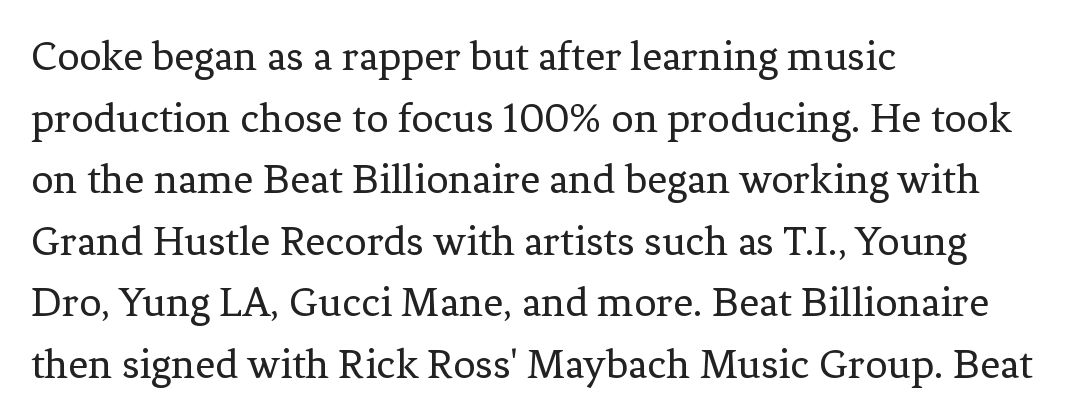
The image shows 44 px regular-weight serif type, upright; set left-aligned, normal line spacing (1.4x), normal letter spacing, not underlined; low stroke contrast and a medium x-height.
